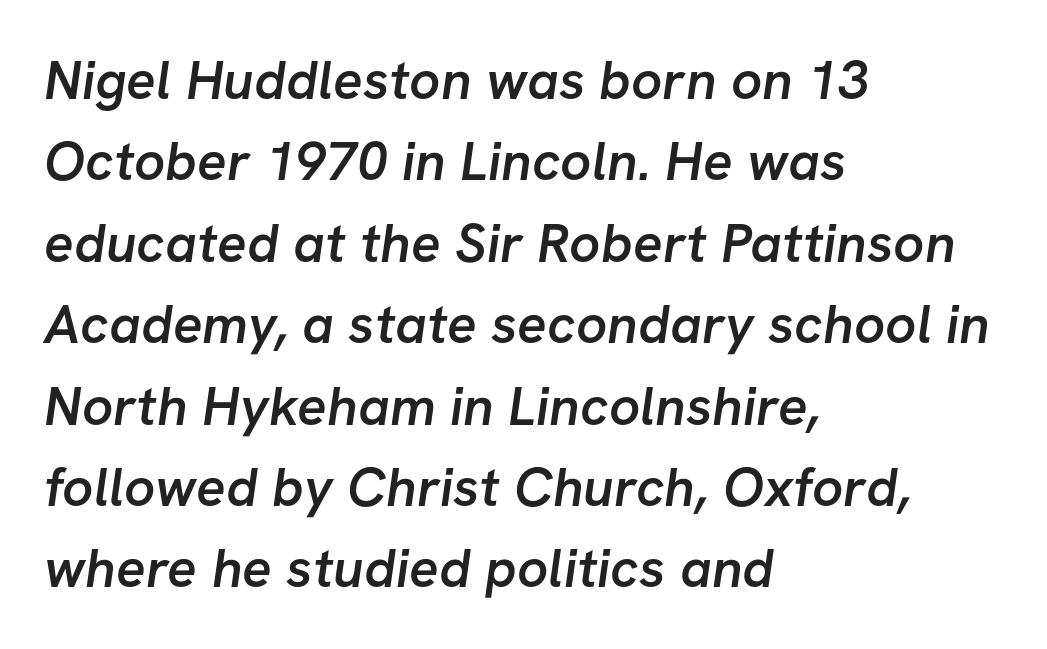
Emphasis by weight is partial: semibold. The type is set solid horizontally, with unmodified tracking. A sans-serif font was chosen for this passage. Compared with a centered layout, this one pins lines to the left instead. The lines sit at an ordinary, default distance from one another. Do the characters align in a grid? No, the font is proportional.
